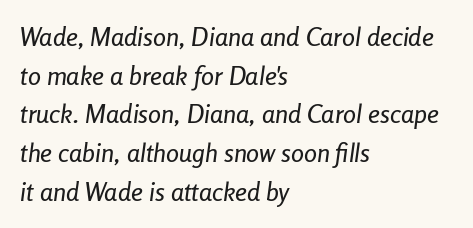
Q: Is the text italic (slanted)? A: Yes, it leans right by about 8 degrees.
Q: Is the text underlined? A: No.
Q: How is the paragraph aligned? A: Left-aligned.
Q: Is the spacing between letters normal or unusually wide? A: Normal.
Q: Is the spacing between lines tight, normal or loose? A: Normal.
